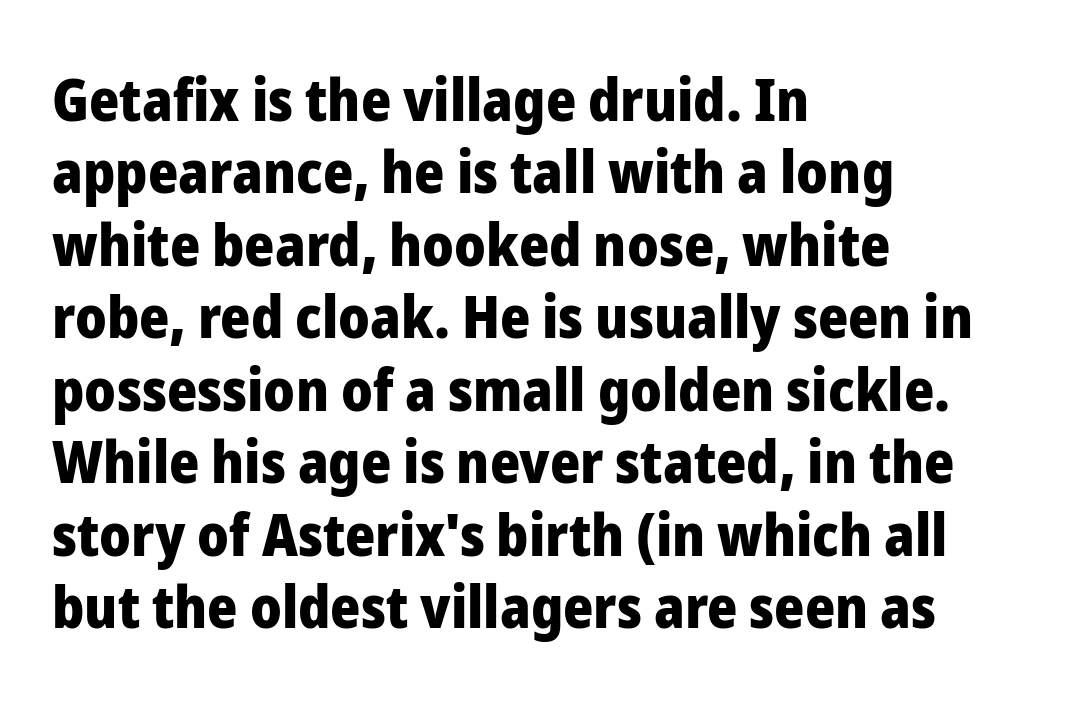
Q: Is the text bold? A: Yes.
Q: Is the text italic (slanted)? A: No, it is upright.
Q: Is the typeface a serif or a sans-serif typeface? A: Sans-serif.
Q: Is the text underlined? A: No.
Q: How is the paragraph aligned? A: Left-aligned.
Q: Is the spacing between letters normal or unusually wide? A: Normal.
Q: Is the spacing between lines tight, normal or loose? A: Normal.
Q: Width (condensed, normal, or wide)? A: Normal.
Q: Stroke contrast? A: Low.
Q: x-height? A: Medium.
Q: Monospaced? A: No.
